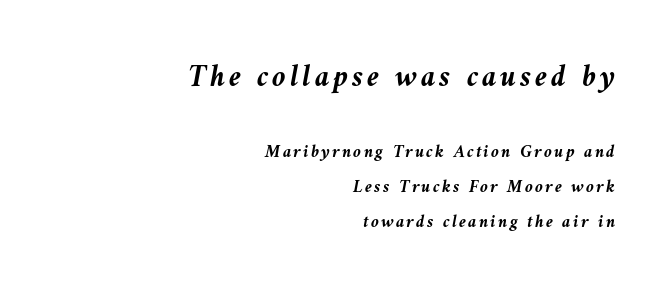
These lines are rendered in a variable-pitch font. The typesetting leans heavy: a genuine bold. Observe the lean: these are italic letterforms. Widely set lines give the paragraph a tall, airy silhouette.
